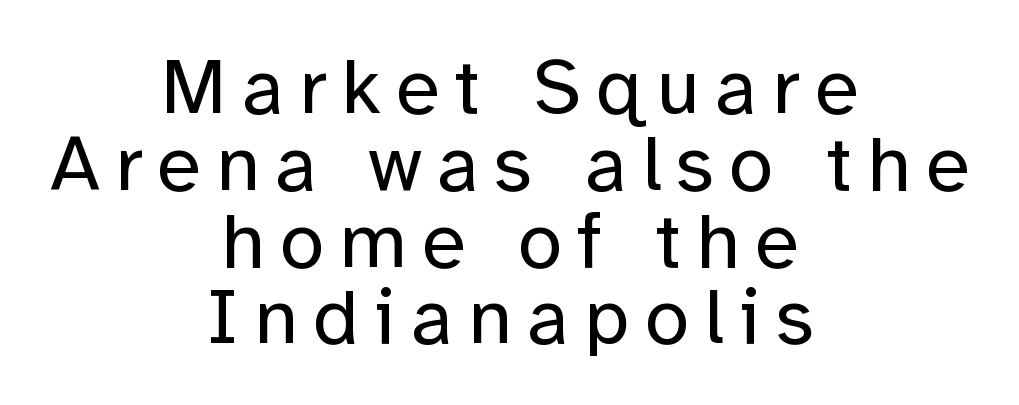
The image shows 80 px regular-weight sans-serif type, upright; set centered, tight line spacing (0.96x), not underlined; low stroke contrast and a medium x-height.
